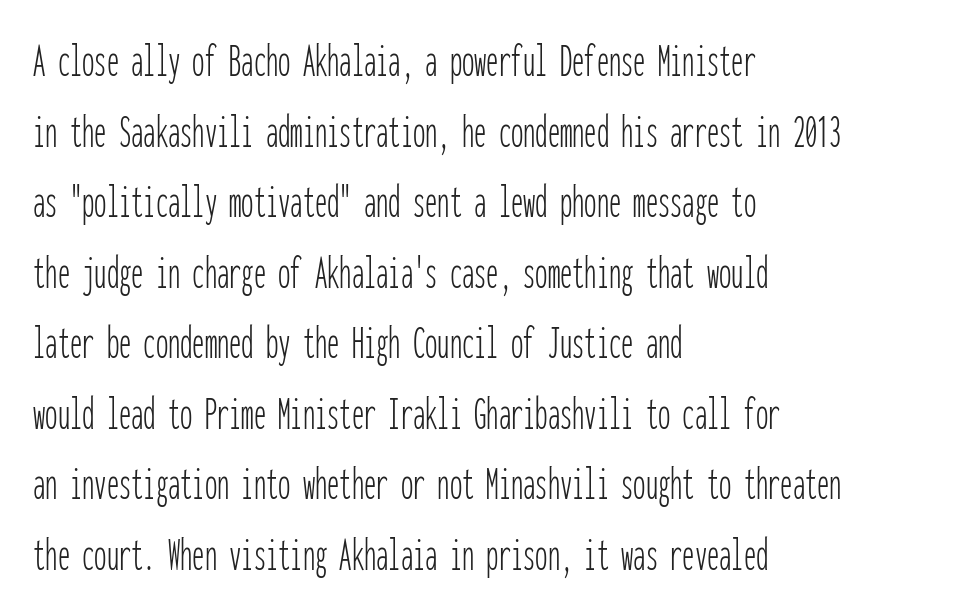
Q: Is the text bold? A: No.
Q: Is the text italic (slanted)? A: No, it is upright.
Q: Is the typeface a serif or a sans-serif typeface? A: Sans-serif.
Q: Is the text underlined? A: No.
Q: How is the paragraph aligned? A: Left-aligned.
Q: Is the spacing between letters normal or unusually wide? A: Normal.
Q: Is the spacing between lines tight, normal or loose? A: Normal.
Q: Width (condensed, normal, or wide)? A: Condensed.
Q: Stroke contrast? A: Low.
Q: x-height? A: Medium.
Q: Monospaced? A: Yes.
